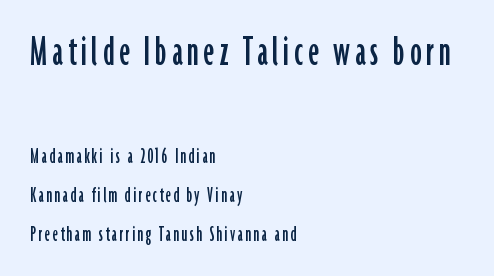
Q: Is the text italic (slanted)? A: No, it is upright.
Q: Is the typeface a serif or a sans-serif typeface? A: Sans-serif.
Q: Is the text underlined? A: No.
Q: How is the paragraph aligned? A: Left-aligned.
Q: Is the spacing between lines tight, normal or loose? A: Normal.
Q: Which block of text is set in a larger size, the first (top) or the second (bottom)? A: The first (top) one.
Q: Width (condensed, normal, or wide)? A: Condensed.
Q: Stroke contrast? A: Low.
Q: x-height? A: Medium.
Q: Monospaced? A: No.
